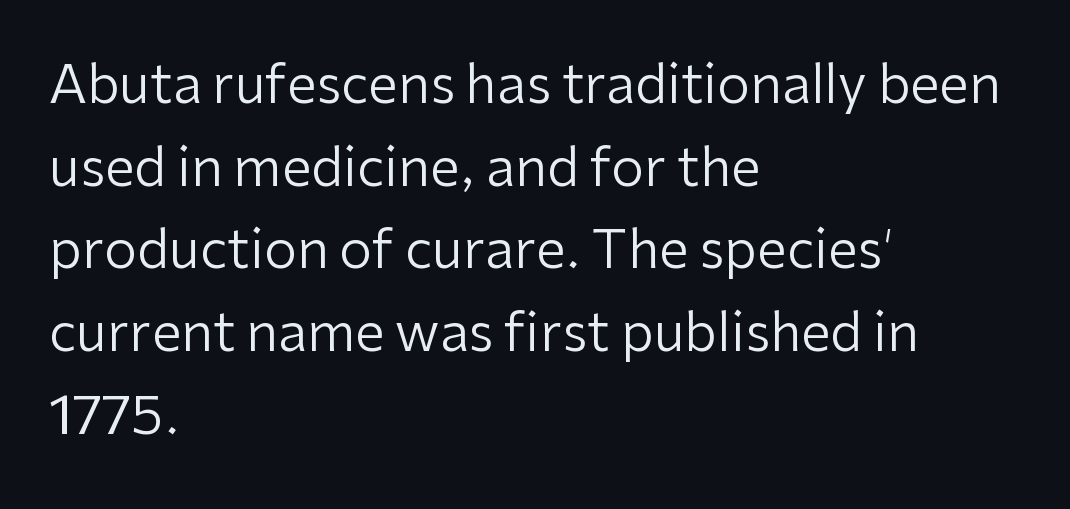
The image shows 53 px regular-weight sans-serif type, upright; set left-aligned, normal line spacing (1.56x), normal letter spacing, not underlined; low stroke contrast and a medium x-height.
